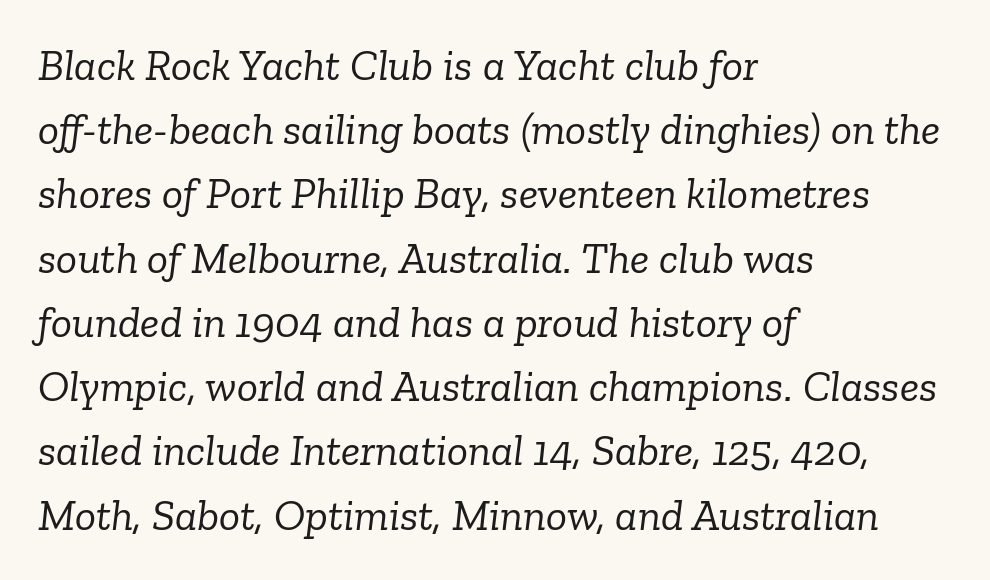
The image shows 44 px light serif type, italic (leaning right); set left-aligned, normal line spacing (1.46x), normal letter spacing, not underlined; low stroke contrast and a medium x-height.
